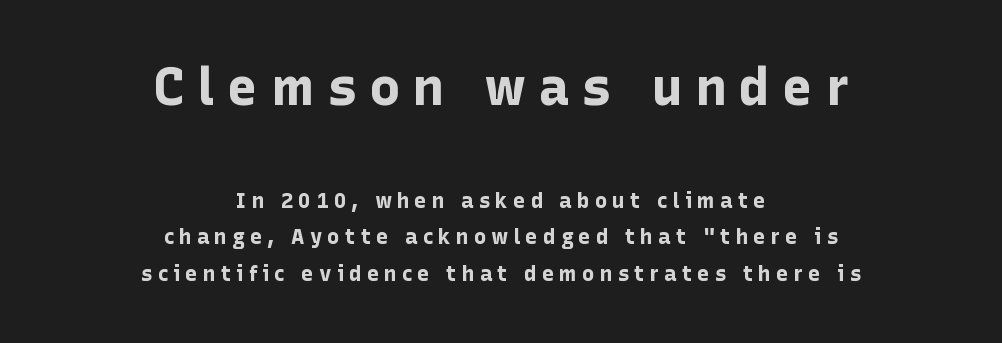
The image shows 52 px bold sans-serif type, upright; set centered, line spacing 1.75x, unusually wide letter spacing (+0.24 em), not underlined; the first (top) block is 2.48x larger; low stroke contrast and a medium x-height.
